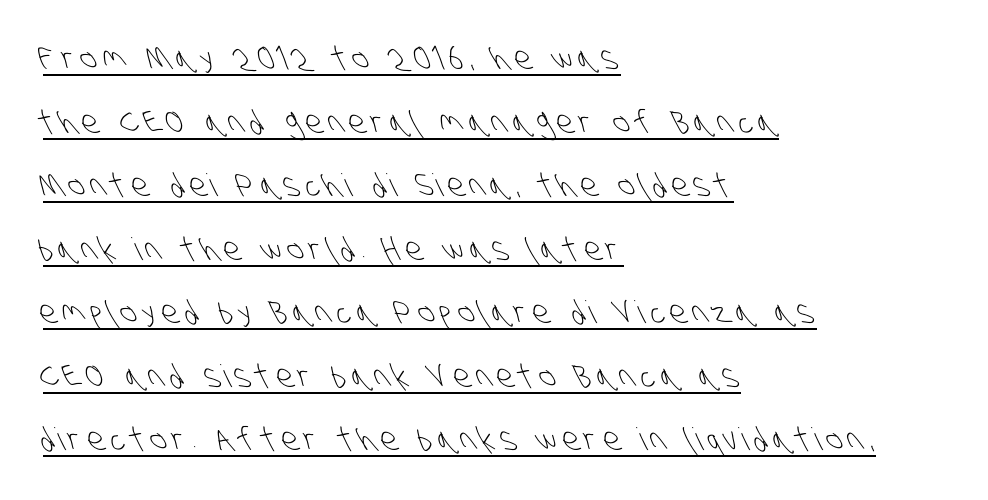
Layout note: lines flush left. Here the designer chose a conventional face with non-uniform glyph widths. The line-height multiplier appears high, well above default. Unlike a traditional serif, this face leaves its strokes unadorned.
